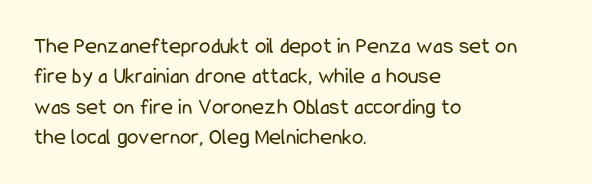
The space directly below the letters is spotless. Caption: standard tracking, unaltered. Vertically, the passage feels balanced, rows spaced as you'd expect. Does the lettering tilt? It doesn't — this is upright.
